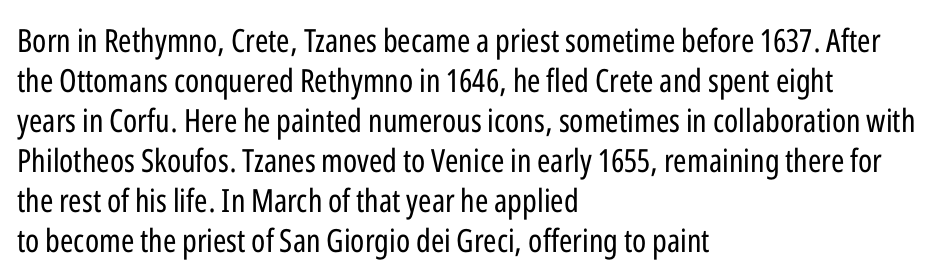
Q: Is the text bold? A: No.
Q: Is the text italic (slanted)? A: No, it is upright.
Q: Is the typeface a serif or a sans-serif typeface? A: Sans-serif.
Q: Is the text underlined? A: No.
Q: How is the paragraph aligned? A: Left-aligned.
Q: Is the spacing between letters normal or unusually wide? A: Normal.
Q: Is the spacing between lines tight, normal or loose? A: Normal.
Q: Width (condensed, normal, or wide)? A: Condensed.
Q: Stroke contrast? A: Low.
Q: x-height? A: Medium.
Q: Monospaced? A: No.
